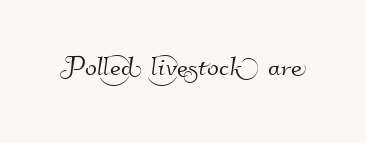
{"serif": "no", "width": "normal", "stroke_contrast": "high", "x_height": "small", "monospaced": "no", "underline": "no", "letter_spacing": "normal", "letter_spacing_em": 0.0, "glyph_px": 35}
